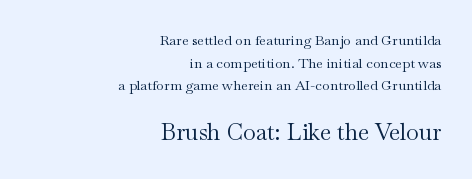
The image shows 23 px text type, upright; set right-aligned, normal line spacing (1.62x), normal letter spacing, not underlined; the second (bottom) block is 1.64x larger.
